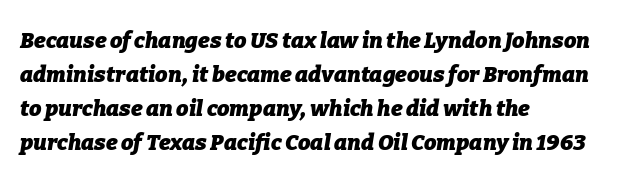
Q: Is the text bold? A: Yes.
Q: Is the text italic (slanted)? A: Yes, it leans right by about 9 degrees.
Q: Is the text underlined? A: No.
Q: How is the paragraph aligned? A: Left-aligned.
Q: Is the spacing between letters normal or unusually wide? A: Normal.
Q: Is the spacing between lines tight, normal or loose? A: Normal.
